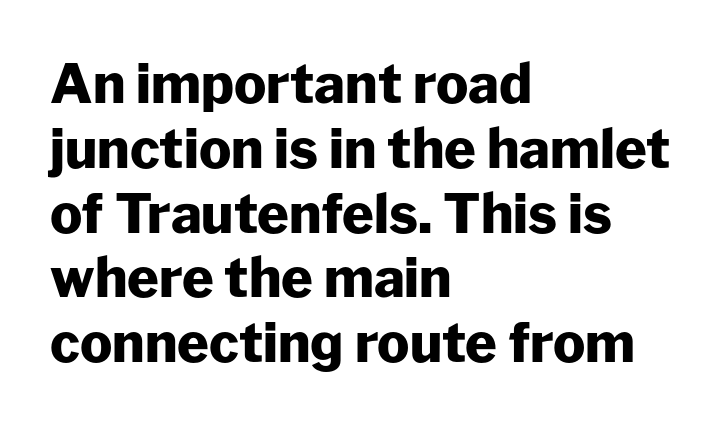
The image shows 54 px heavy sans-serif type, upright; set left-aligned, line spacing 1.2x, normal letter spacing, not underlined; low stroke contrast and a medium x-height.
